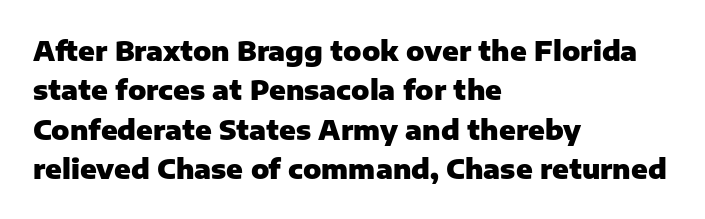
The line texture is even and compact thanks to regular tracking. Notice how the passage keeps a crisp vertical edge on the left only. Rendered with straight, roman letterforms. A bare baseline throughout the passage. One glance says typical: line gaps are just what's usual.
